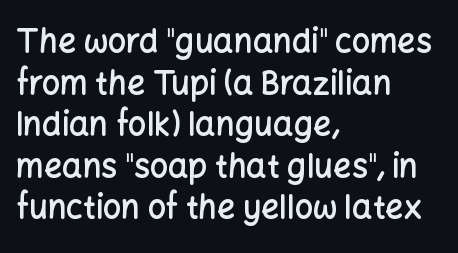
{"serif": "no", "italic": "no", "bold": "semi", "weight": "semibold", "width": "normal", "stroke_contrast": "low", "x_height": "medium", "monospaced": "no", "underline": "no", "align": "left", "line_spacing": "normal", "line_spacing_ratio": 1.3, "letter_spacing": "normal", "letter_spacing_em": 0.0, "glyph_px": 32}
